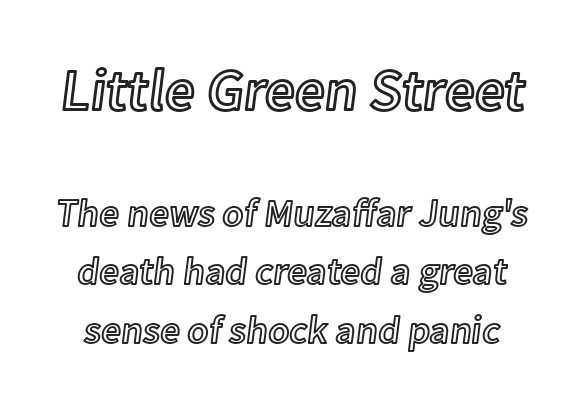
Q: Is the text italic (slanted)? A: Yes.
Q: Is the text underlined? A: No.
Q: Is the spacing between letters normal or unusually wide? A: Normal.
Q: Is the spacing between lines tight, normal or loose? A: Normal.
Q: Which block of text is set in a larger size, the first (top) or the second (bottom)? A: The first (top) one.
Q: Width (condensed, normal, or wide)? A: Normal.
Q: x-height? A: Medium.
Q: Monospaced? A: No.
